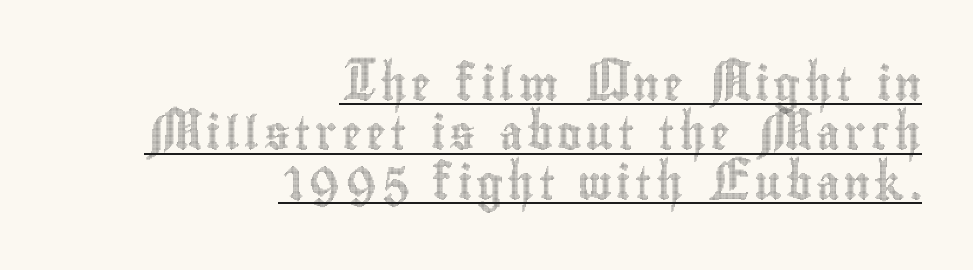
Looks like regular typesetting: each glyph gets only the width it needs. Compared with undecorated copy, this sample adds a rule below the words. These lines are set flush right with a ragged left edge. It's the straight-up-and-down kind of type. Whoever set this chose a conventional vertical rhythm.
